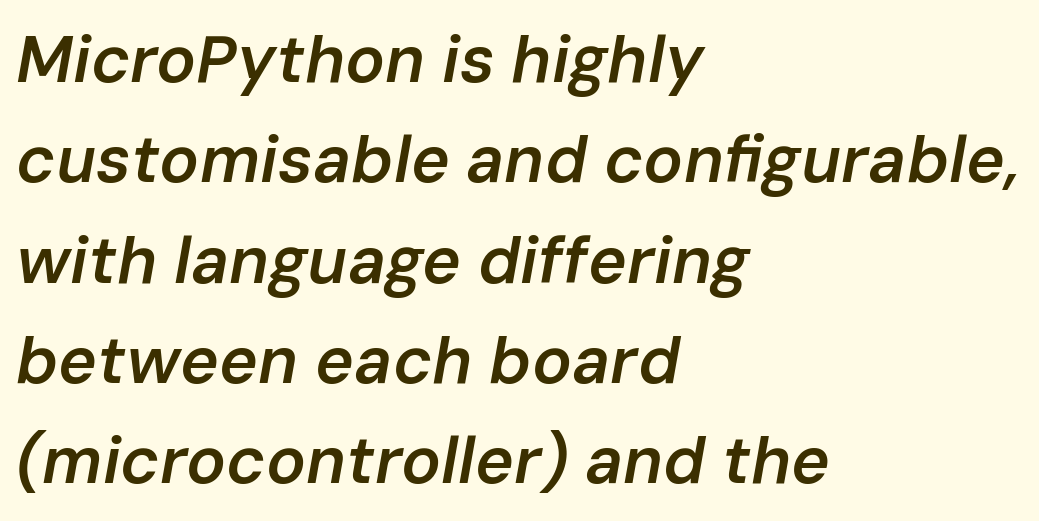
The image shows 66 px semibold type, italic (leaning right); set left-aligned, normal line spacing (1.52x), normal letter spacing, not underlined; low stroke contrast and a medium x-height.
